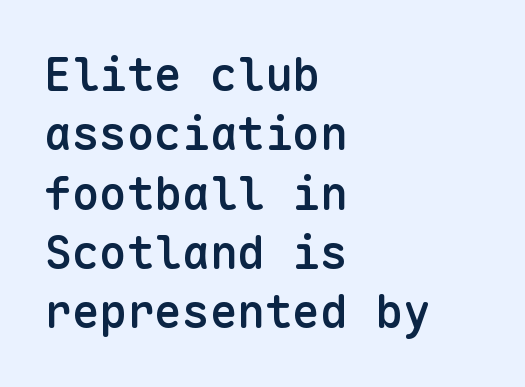
{"serif": "no", "italic": "no", "bold": "semi", "weight": "semibold", "width": "normal", "stroke_contrast": "low", "x_height": "medium", "monospaced": "yes", "underline": "no", "align": "left", "line_spacing": "normal", "line_spacing_ratio": 1.29, "letter_spacing": "normal", "letter_spacing_em": 0.0, "glyph_px": 46}
